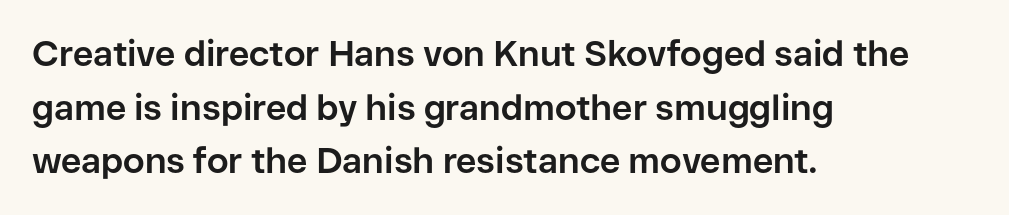
The image shows 35 px bold sans-serif type, upright; set left-aligned, normal line spacing (1.53x), normal letter spacing, not underlined; low stroke contrast and a medium x-height.
